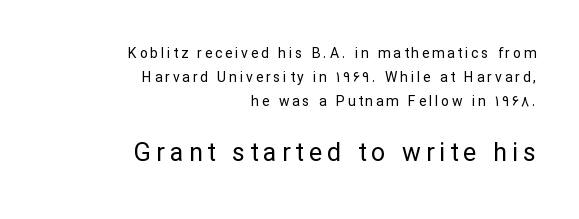
The emphasis by scale lands on block number two, below. The cut favours lightness, reaching ordinary text weight at its darkest. Compared with typical body copy, the letter spacing here is much looser. Leftover space on each line is placed entirely before the opening word. Check under the words: just untouched page. Quick note: not italic, upright.
